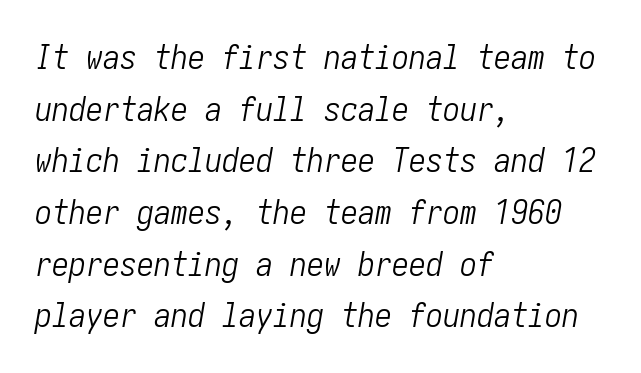
Nothing unusual about the tracking: characters are spaced as the font intends. Alignment: flush left. You can tell it's italic because the verticals aren't actually vertical. Weight: in the light-to-regular range. Unmarked baselines from the first word to the last. A normal amount of white space separates one row of letters from the next.
